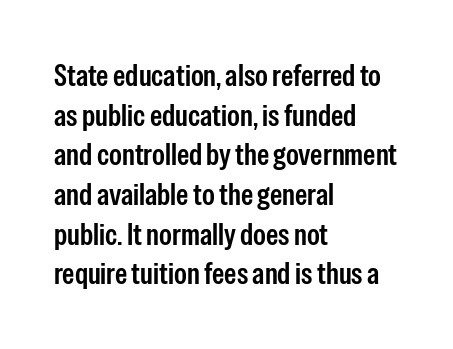
The image shows 31 px semibold, condensed sans-serif type, upright; set left-aligned, normal line spacing (1.28x), normal letter spacing, not underlined; low stroke contrast and a medium x-height.
